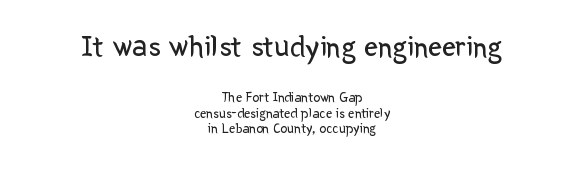
Q: Is the text bold? A: No.
Q: Is the text italic (slanted)? A: No, it is upright.
Q: Is the typeface a serif or a sans-serif typeface? A: Sans-serif.
Q: Is the text underlined? A: No.
Q: How is the paragraph aligned? A: Centered.
Q: Is the spacing between letters normal or unusually wide? A: Normal.
Q: Is the spacing between lines tight, normal or loose? A: Tight.
Q: Which block of text is set in a larger size, the first (top) or the second (bottom)? A: The first (top) one.
Q: Width (condensed, normal, or wide)? A: Normal.
Q: Stroke contrast? A: Low.
Q: x-height? A: Medium.
Q: Monospaced? A: No.
